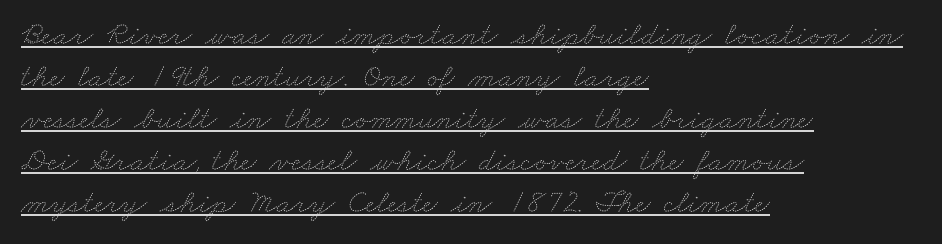
Q: Is the text bold? A: No.
Q: Is the text underlined? A: Yes.
Q: How is the paragraph aligned? A: Left-aligned.
Q: Is the spacing between letters normal or unusually wide? A: Normal.
Q: Is the spacing between lines tight, normal or loose? A: Normal.
Q: Width (condensed, normal, or wide)? A: Wide.
Q: Stroke contrast? A: Medium.
Q: x-height? A: Small.
Q: Monospaced? A: No.
